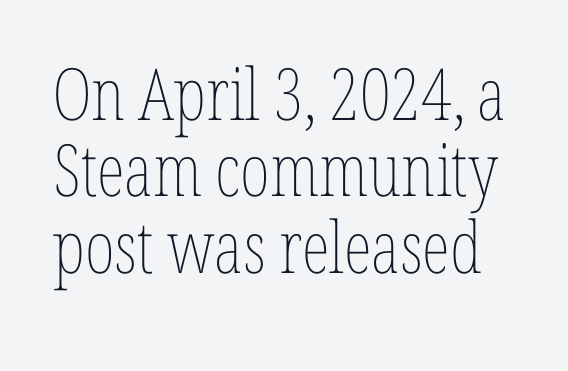
Q: Is the text bold? A: No.
Q: Is the text italic (slanted)? A: No, it is upright.
Q: Is the text underlined? A: No.
Q: Is the spacing between letters normal or unusually wide? A: Normal.
Q: Is the spacing between lines tight, normal or loose? A: Tight.
Q: Width (condensed, normal, or wide)? A: Condensed.
Q: Stroke contrast? A: Low.
Q: x-height? A: Medium.
Q: Monospaced? A: No.
